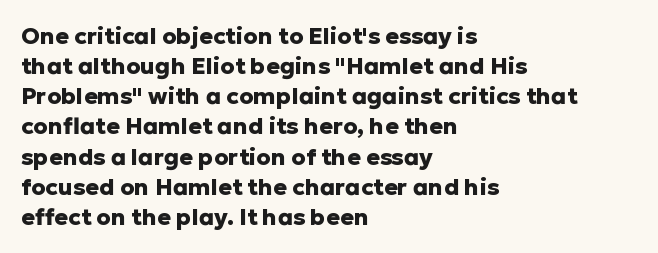
Q: Is the text bold? A: Yes.
Q: Is the text italic (slanted)? A: No, it is upright.
Q: Is the text underlined? A: No.
Q: How is the paragraph aligned? A: Left-aligned.
Q: Is the spacing between letters normal or unusually wide? A: Normal.
Q: Is the spacing between lines tight, normal or loose? A: Normal.
